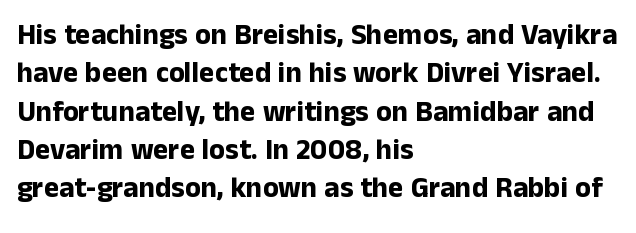
Q: Is the text bold? A: Yes.
Q: Is the text italic (slanted)? A: No, it is upright.
Q: Is the typeface a serif or a sans-serif typeface? A: Sans-serif.
Q: Is the text underlined? A: No.
Q: How is the paragraph aligned? A: Left-aligned.
Q: Is the spacing between letters normal or unusually wide? A: Normal.
Q: Is the spacing between lines tight, normal or loose? A: Normal.
Q: Width (condensed, normal, or wide)? A: Normal.
Q: Stroke contrast? A: Low.
Q: x-height? A: Medium.
Q: Monospaced? A: No.
